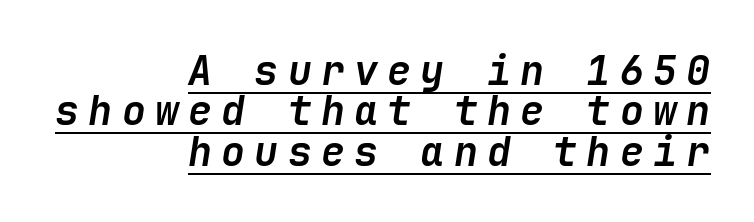
{"italic": "yes", "lean": "right", "slant_degrees": 9, "bold": "yes", "weight": "semibold", "width": "normal", "stroke_contrast": "low", "x_height": "medium", "underline": "yes", "align": "right", "line_spacing": "tight", "line_spacing_ratio": 1.01, "letter_spacing": "wide", "letter_spacing_em": 0.23, "glyph_px": 40}
